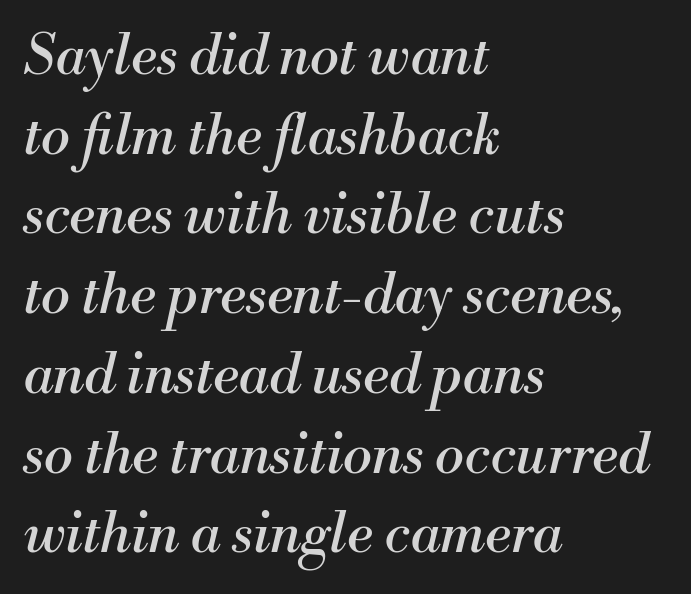
Q: Is the text bold? A: No.
Q: Is the text italic (slanted)? A: Yes, it leans right by about 13 degrees.
Q: Is the typeface a serif or a sans-serif typeface? A: Serif.
Q: Is the text underlined? A: No.
Q: How is the paragraph aligned? A: Left-aligned.
Q: Is the spacing between letters normal or unusually wide? A: Normal.
Q: Is the spacing between lines tight, normal or loose? A: Normal.
Q: Width (condensed, normal, or wide)? A: Normal.
Q: Stroke contrast? A: Medium.
Q: x-height? A: Small.
Q: Monospaced? A: No.
